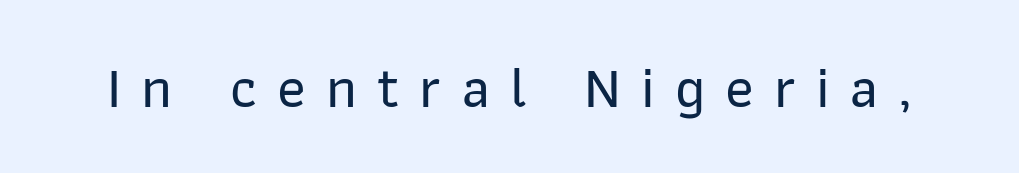
Is the letter spacing exaggerated? Yes — the characters are pushed far apart. Has an underline been added? It has not. Varying glyph widths throughout — classic text-font behaviour. Characters remain perfectly vertical along every line. The letters carry no serifs — their stems end cleanly without finishing strokes.
